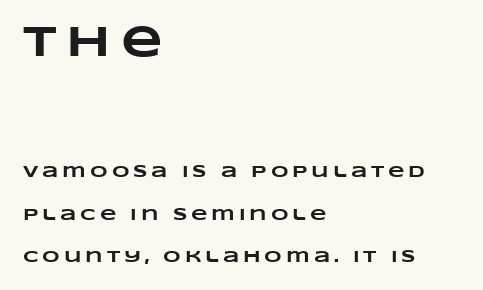
There is plenty of visible air inserted between adjacent glyphs. The rendering uses natural spacing where letterforms have individual widths. The block sitting higher on the canvas is the one with enlarged characters. No word sits above an underline.
